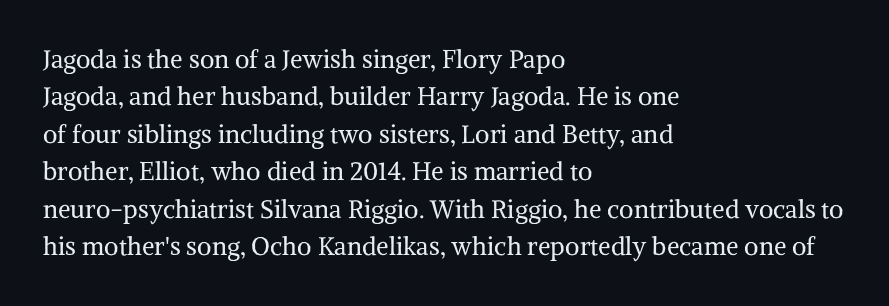
Q: Is the text bold? A: No.
Q: Is the text italic (slanted)? A: No, it is upright.
Q: Is the text underlined? A: No.
Q: How is the paragraph aligned? A: Left-aligned.
Q: Is the spacing between letters normal or unusually wide? A: Normal.
Q: Is the spacing between lines tight, normal or loose? A: Normal.
